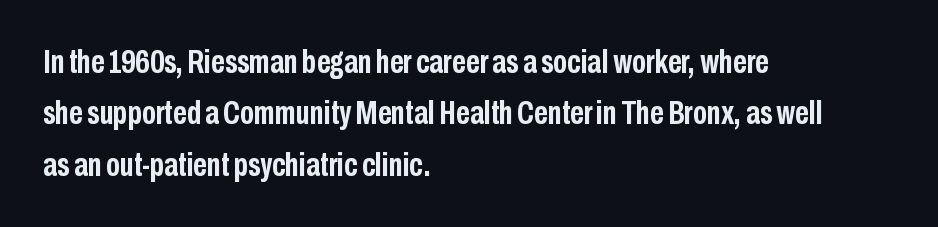
All the whitespace from short lines collects on the right. The space between consecutive lines is moderate. The passage shown has conventional tracking throughout. Varying glyph widths throughout — classic text-font behaviour.
